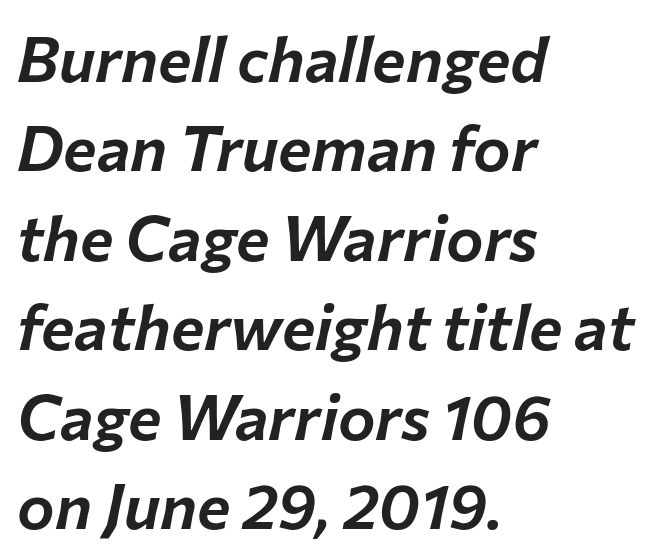
{"italic": "yes", "lean": "right", "slant_degrees": 12, "width": "normal", "stroke_contrast": "low", "x_height": "medium", "monospaced": "no", "underline": "no", "align": "left", "line_spacing": "normal", "line_spacing_ratio": 1.42, "letter_spacing": "normal", "letter_spacing_em": 0.0, "glyph_px": 63}
